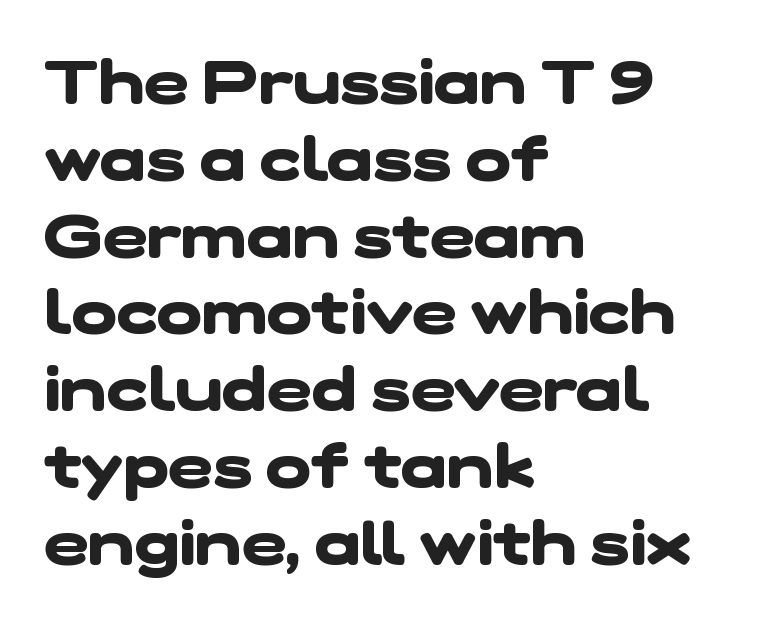
Every row of glyphs begins at an identical x-position on the left. Only glyphs here, with clear space below each row. Examine the stroke ends and you'll find no serifs. Thick stems and heavy bowls — unmistakably bold. The vertical gap from one line to the next is medium. Note the varied advance widths — an 'i' is clearly narrower than an 'm'.
